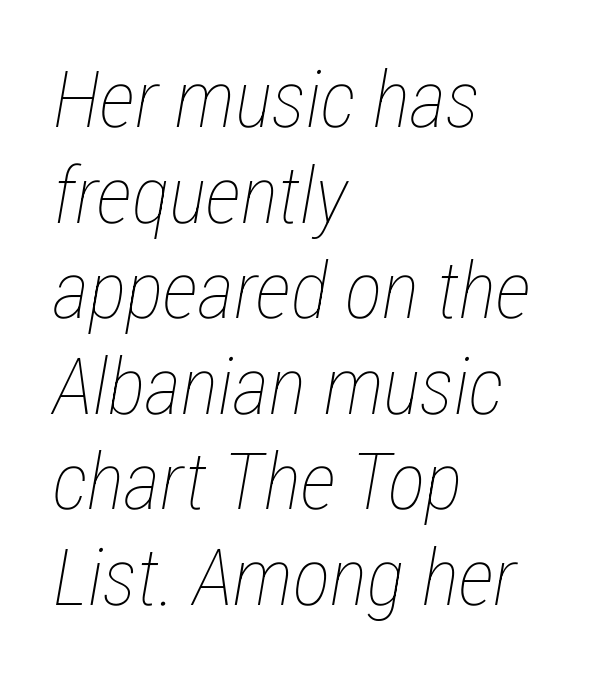
{"italic": "yes", "lean": "right", "slant_degrees": 12, "bold": "no", "weight": "thin", "width": "condensed", "stroke_contrast": "low", "x_height": "medium", "monospaced": "no", "underline": "no", "align": "left", "line_spacing_ratio": 1.21, "letter_spacing": "normal", "letter_spacing_em": 0.0, "glyph_px": 79}
